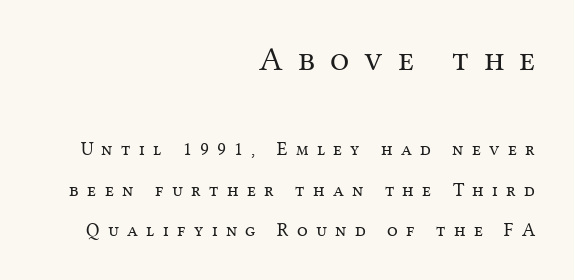
{"serif": "yes", "italic": "no", "bold": "no", "weight": "regular", "width": "normal", "stroke_contrast": "medium", "x_height": "medium", "monospaced": "no", "underline": "no", "align": "right", "line_spacing": "loose", "line_spacing_ratio": 2.12, "letter_spacing": "wide", "letter_spacing_em": 0.44, "larger_block": "first", "size_ratio": 1.79, "glyph_px": 34}
